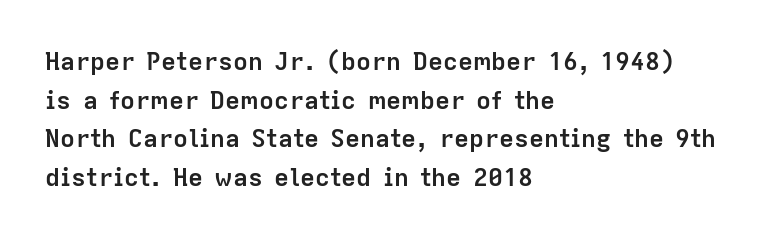
Lines of text with bare space underneath. Default kerning and tracking; the words read as compact shapes. Typeset ragged right — the left edge is the straight one. Regarding leading, the lines here are spaced in the standard way. Every stem runs plumb, perpendicular to the baseline.
